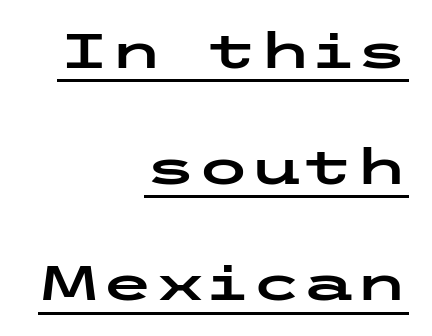
{"serif": "no", "italic": "no", "width": "wide", "stroke_contrast": "low", "x_height": "medium", "underline": "yes", "align": "right", "line_spacing": "loose", "line_spacing_ratio": 2.42, "letter_spacing": "normal", "letter_spacing_em": 0.0, "glyph_px": 48}
